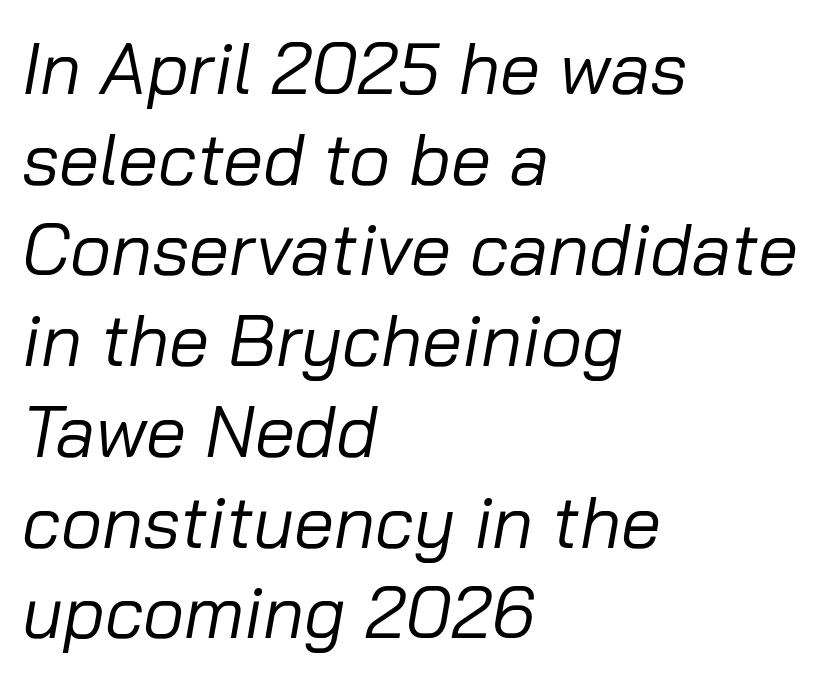
{"italic": "yes", "lean": "right", "slant_degrees": 10, "bold": "no", "weight": "regular", "width": "normal", "stroke_contrast": "low", "x_height": "medium", "monospaced": "no", "underline": "no", "align": "left", "line_spacing": "normal", "line_spacing_ratio": 1.26, "letter_spacing": "normal", "letter_spacing_em": 0.0, "glyph_px": 72}
